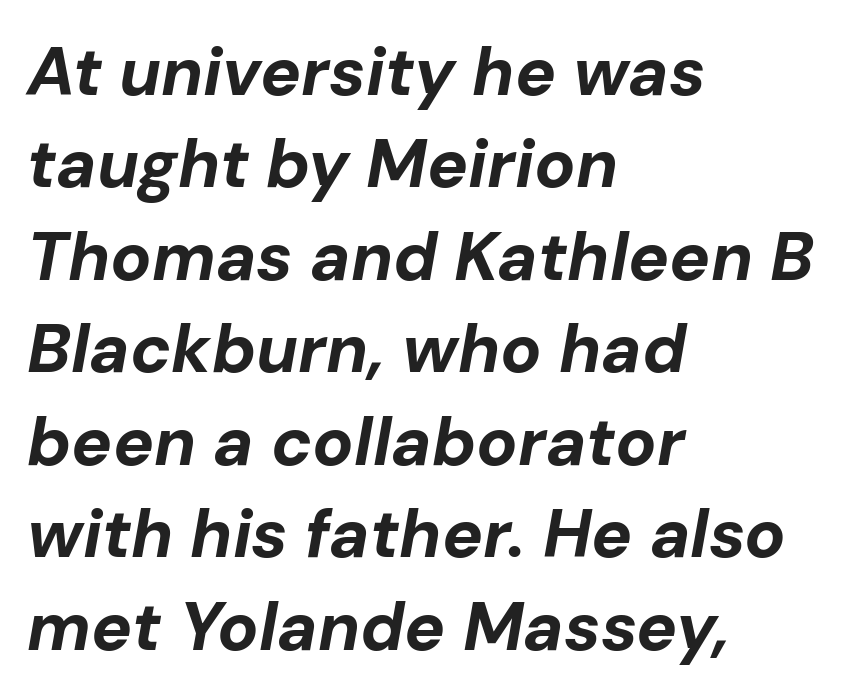
Line spacing here is normal. Proportional: the letters do not fall into vertical columns. Left-aligned paragraph, ragged on the right. A bare baseline throughout the passage. Italic? Definitely — the glyphs are oblique. Plenty of ink on the page — the face is bold.
